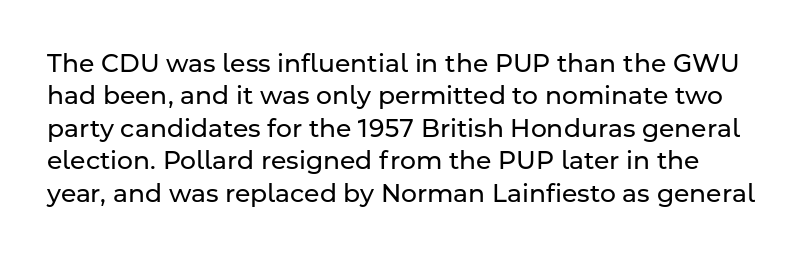
Compared with typical paragraphs, the rows here are spaced about the same. The passage shown has conventional tracking throughout. Each stroke keeps to a modest, everyday thickness or less. Clear beneath every line of the passage. Is there any slant? The stems are plumb.
